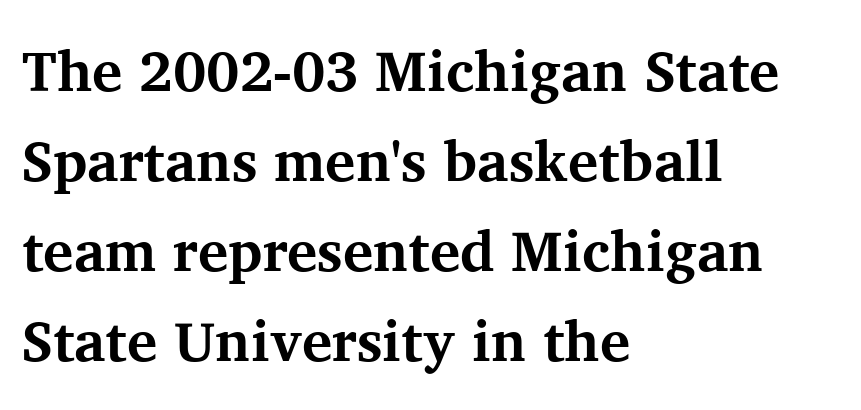
{"serif": "yes", "italic": "no", "bold": "yes", "weight": "bold", "width": "normal", "stroke_contrast": "medium", "x_height": "medium", "monospaced": "no", "underline": "no", "align": "left", "line_spacing": "normal", "line_spacing_ratio": 1.58, "letter_spacing": "normal", "letter_spacing_em": 0.0, "glyph_px": 57}
